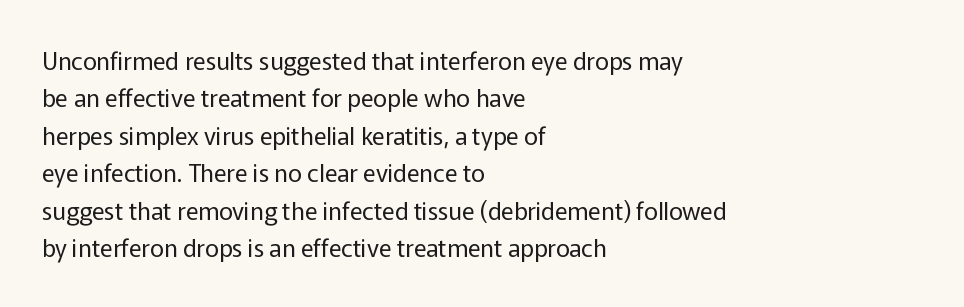
Q: Is the text bold? A: No.
Q: Is the text italic (slanted)? A: No, it is upright.
Q: Is the text underlined? A: No.
Q: How is the paragraph aligned? A: Left-aligned.
Q: Is the spacing between letters normal or unusually wide? A: Normal.
Q: Is the spacing between lines tight, normal or loose? A: Normal.
